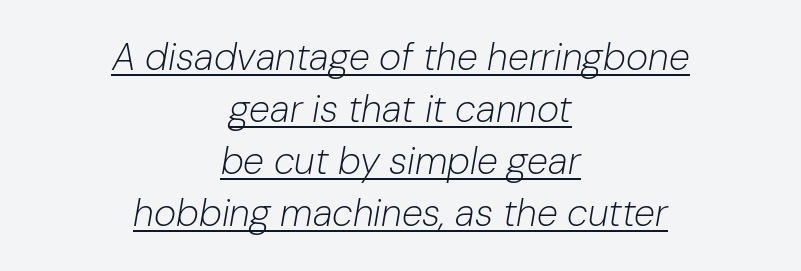
A typesetter would call this proportional, since set widths differ per character. The passage shown has conventional tracking throughout. An italicized treatment has been applied to the whole sample. Quick note: underline on.
